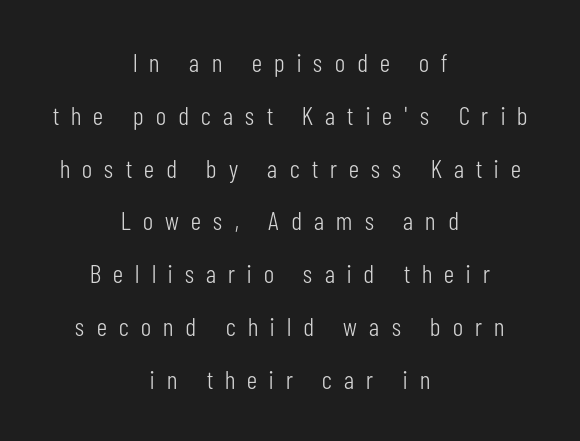
Letters have the restrained weight of plain body copy at most. Centered paragraph, ragged on both sides. Just letters on the line, the space beneath them empty. Observe the wide spacing: letters keep a clear distance from each other. Unlike italic type, these characters show no tilt at all. Compared with typical paragraphs, the rows here are farther apart.
